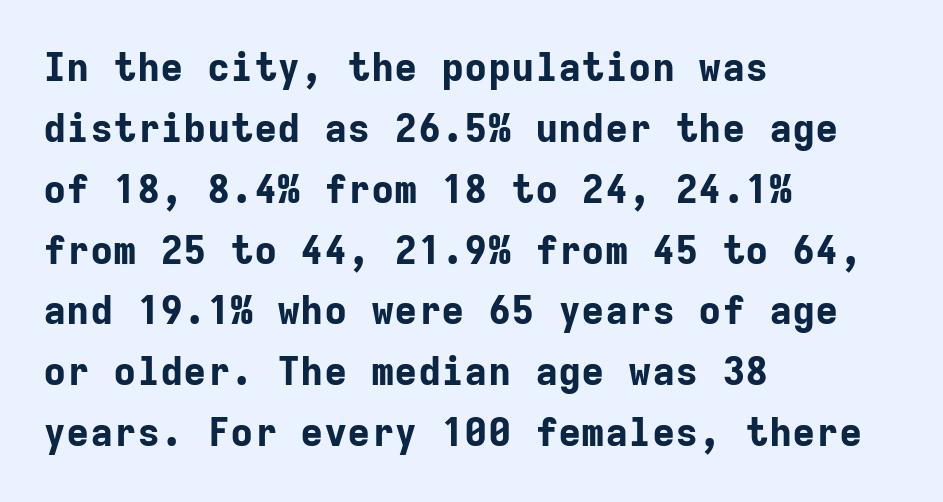
Q: Is the text bold? A: Yes.
Q: Is the text italic (slanted)? A: No, it is upright.
Q: Is the typeface a serif or a sans-serif typeface? A: Sans-serif.
Q: Is the text underlined? A: No.
Q: How is the paragraph aligned? A: Left-aligned.
Q: Is the spacing between letters normal or unusually wide? A: Normal.
Q: Is the spacing between lines tight, normal or loose? A: Normal.
Q: Width (condensed, normal, or wide)? A: Normal.
Q: Stroke contrast? A: Low.
Q: x-height? A: Medium.
Q: Monospaced? A: Yes.
